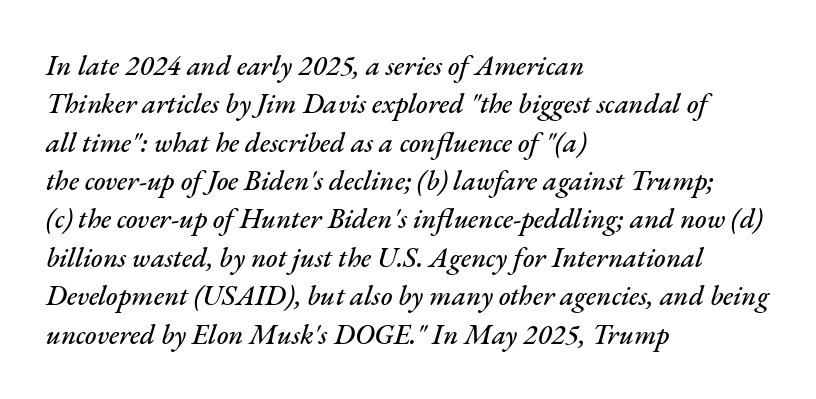
The image shows 28 px text type, italic (leaning right); set left-aligned, normal line spacing (1.37x), normal letter spacing, not underlined; medium stroke contrast and a small x-height.
